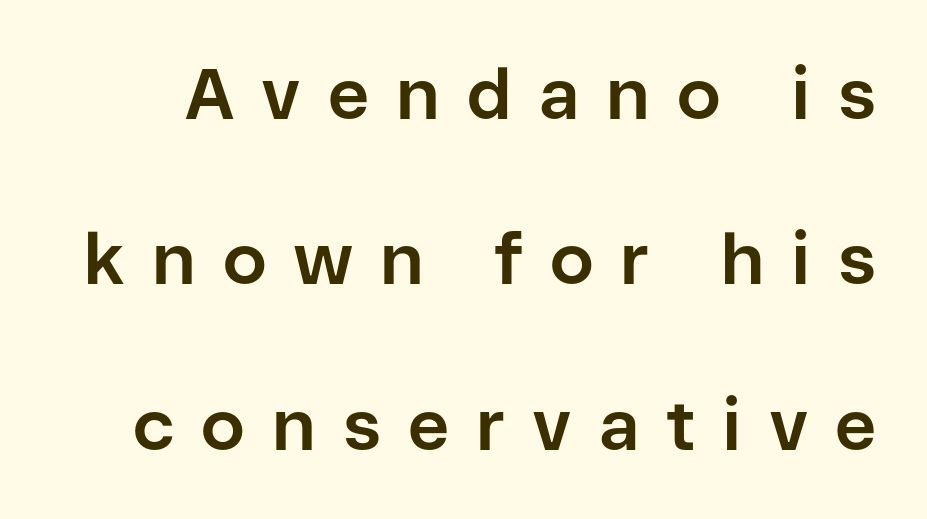
The letters carry no serifs — their stems end cleanly without finishing strokes. The space beneath each line is pristine and unruled. Compared with typical paragraphs, the rows here are farther apart. Note the varied advance widths — an 'i' is clearly narrower than an 'm'. Each word looks stretched out because of the extra space between its letters.
